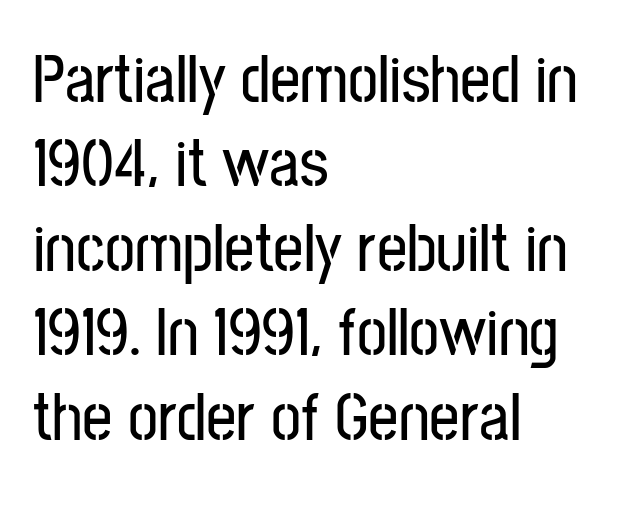
Q: Is the text italic (slanted)? A: No, it is upright.
Q: Is the typeface a serif or a sans-serif typeface? A: Sans-serif.
Q: Is the text underlined? A: No.
Q: How is the paragraph aligned? A: Left-aligned.
Q: Is the spacing between letters normal or unusually wide? A: Normal.
Q: Is the spacing between lines tight, normal or loose? A: Normal.
Q: Width (condensed, normal, or wide)? A: Condensed.
Q: Stroke contrast? A: Low.
Q: x-height? A: Medium.
Q: Monospaced? A: No.
